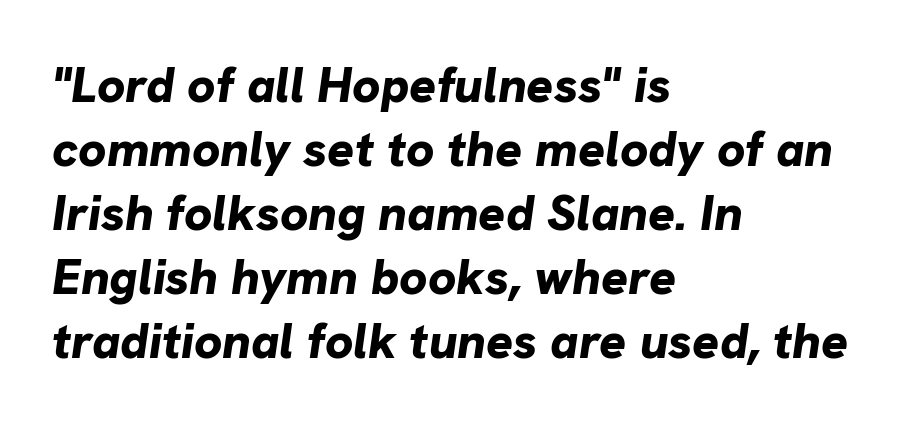
{"italic": "yes", "lean": "right", "slant_degrees": 8, "bold": "yes", "weight": "bold", "width": "normal", "stroke_contrast": "low", "x_height": "medium", "monospaced": "no", "underline": "no", "align": "left", "line_spacing": "normal", "line_spacing_ratio": 1.28, "letter_spacing": "normal", "letter_spacing_em": 0.0, "glyph_px": 50}
